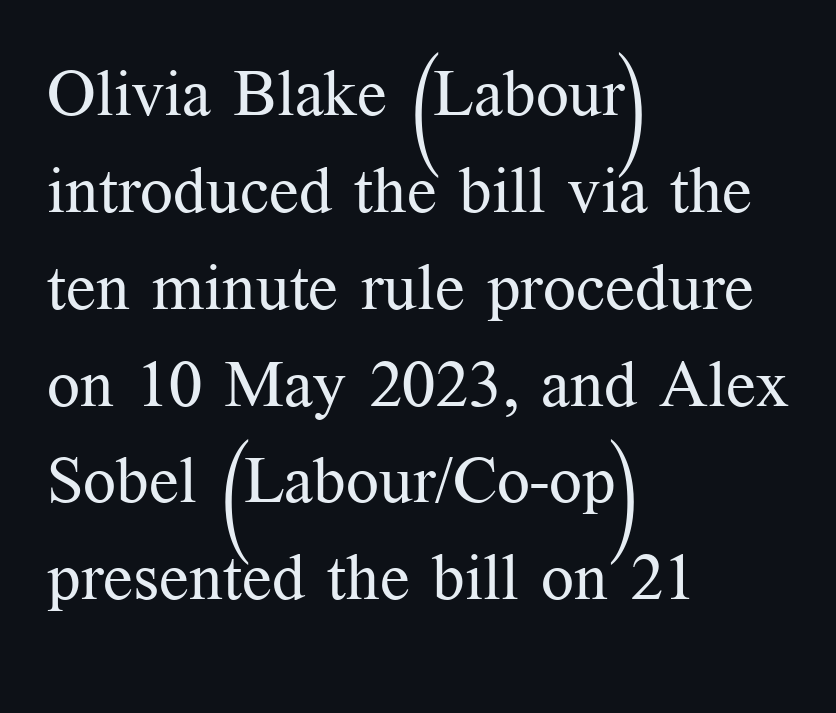
{"serif": "yes", "italic": "no", "bold": "no", "weight": "regular", "width": "normal", "stroke_contrast": "medium", "x_height": "medium", "monospaced": "no", "underline": "no", "align": "left", "line_spacing": "normal", "line_spacing_ratio": 1.49, "letter_spacing": "normal", "letter_spacing_em": 0.0, "glyph_px": 65}
